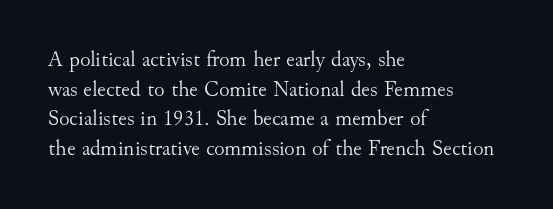
Unmarked baselines from the first word to the last. The designer left line spacing at the default. The rendering anchors every line to the left-hand side. The gaps between neighbouring characters are ordinary and unremarkable. The type sits square on the baseline with zero lean.
